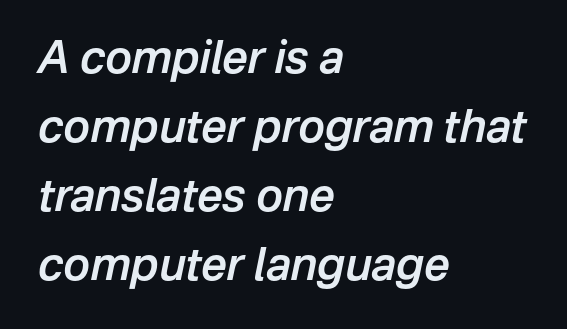
The specimen reads as italic at a glance. The letters advance in unequal steps, a hallmark of proportional type. Vertically, the passage feels balanced, rows spaced as you'd expect. Each line starts at the same left margin while the right side varies.
